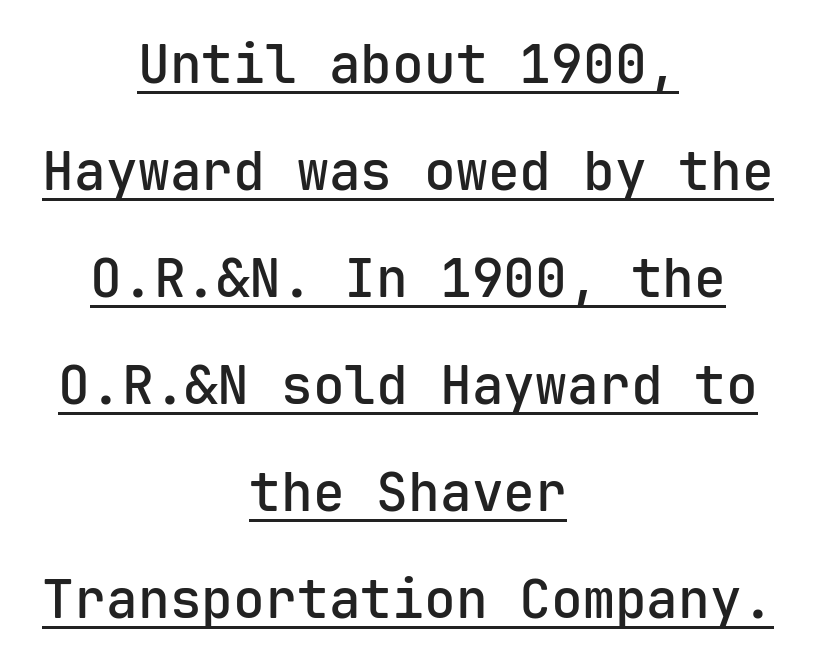
Q: Is the text bold? A: Semi-bold.
Q: Is the text italic (slanted)? A: No, it is upright.
Q: Is the typeface a serif or a sans-serif typeface? A: Sans-serif.
Q: Is the text underlined? A: Yes.
Q: How is the paragraph aligned? A: Centered.
Q: Is the spacing between letters normal or unusually wide? A: Normal.
Q: Is the spacing between lines tight, normal or loose? A: Loose.
Q: Width (condensed, normal, or wide)? A: Normal.
Q: Stroke contrast? A: Low.
Q: x-height? A: Medium.
Q: Monospaced? A: Yes.
